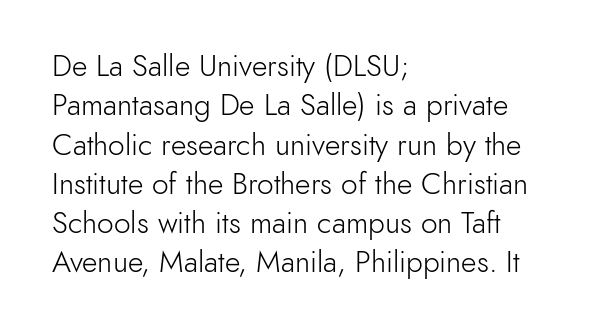
The image shows 30 px light sans-serif type, upright; set left-aligned, normal line spacing (1.31x), normal letter spacing, not underlined; a small x-height.
